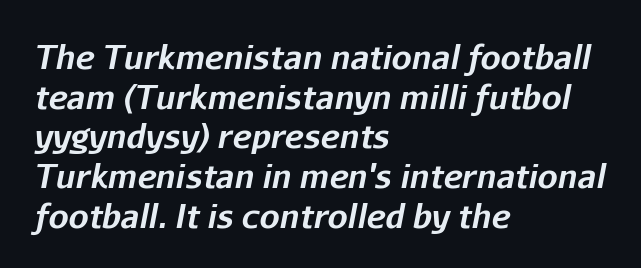
Each glyph is drawn with heavy, bold strokes. The zone under the glyphs is completely vacant. Each line starts at the same left margin while the right side varies. Words appear dense and cohesive because spacing is normal. Observe the lean: these are italic letterforms. Do the characters align in a grid? No, the font is proportional.
